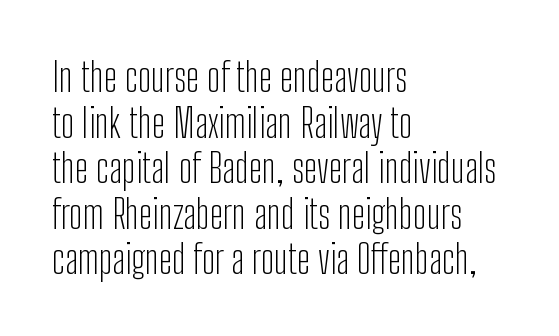
{"serif": "no", "italic": "no", "bold": "no", "weight": "light", "width": "condensed", "stroke_contrast": "low", "x_height": "medium", "monospaced": "no", "underline": "no", "align": "left", "line_spacing": "tight", "line_spacing_ratio": 1.14, "letter_spacing": "normal", "letter_spacing_em": 0.0, "glyph_px": 40}
